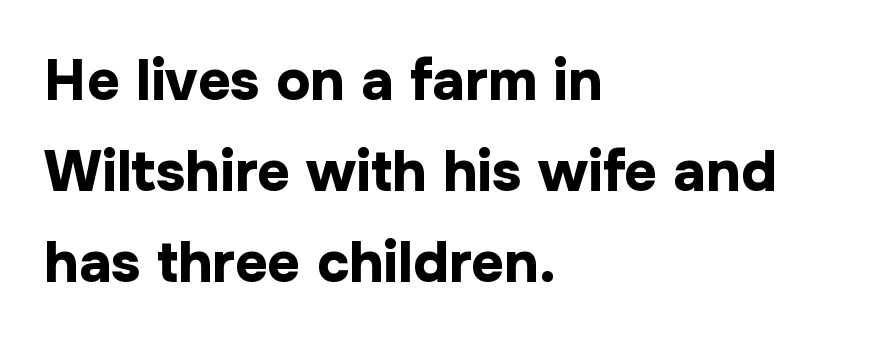
{"serif": "no", "italic": "no", "bold": "yes", "weight": "bold", "width": "normal", "stroke_contrast": "low", "x_height": "medium", "monospaced": "no", "underline": "no", "align": "left", "line_spacing": "normal", "line_spacing_ratio": 1.6, "letter_spacing": "normal", "letter_spacing_em": 0.0, "glyph_px": 57}
